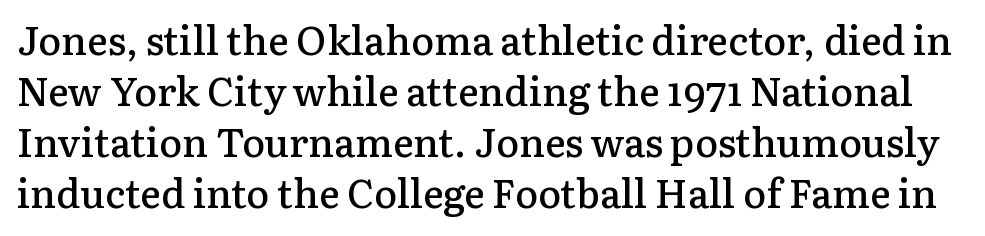
Tracking here is standard; glyphs follow each other at the usual distance. Note the varied advance widths — an 'i' is clearly narrower than an 'm'. Notice how the stems are strictly vertical — no italics here. Regarding serifs, this sample has them. Does the leading feel generous? No, just average.
